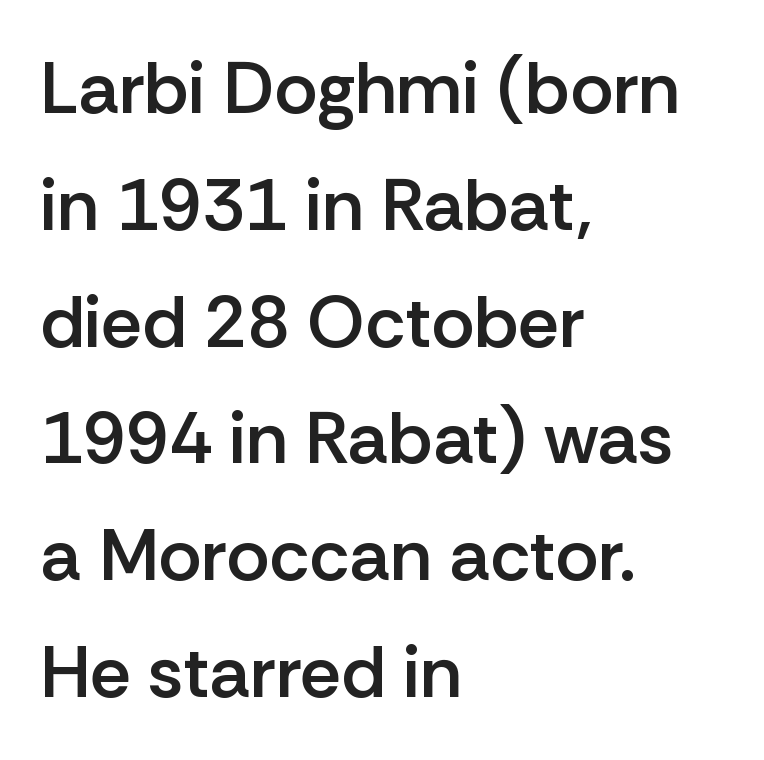
The leading is moderate, giving the passage an even texture. The letters sit at their default tracking, neither squeezed nor spread. Notice how the passage keeps a crisp vertical edge on the left only. Beneath every word, the page is bare. In terms of letterform style, serifs are entirely absent. The letters stand straight up with perfectly vertical stems.
